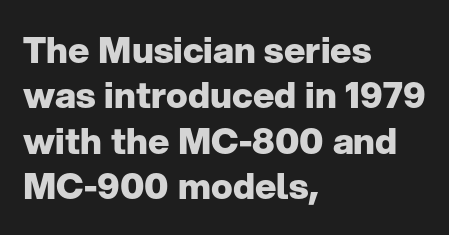
Typeset ragged right — the left edge is the straight one. If you drew a line through each stem, it would be perfectly vertical. Plain, unruled lines of type. The horizontal fit of the characters is conventional and even. Evenly set lines give the paragraph a standard silhouette.
